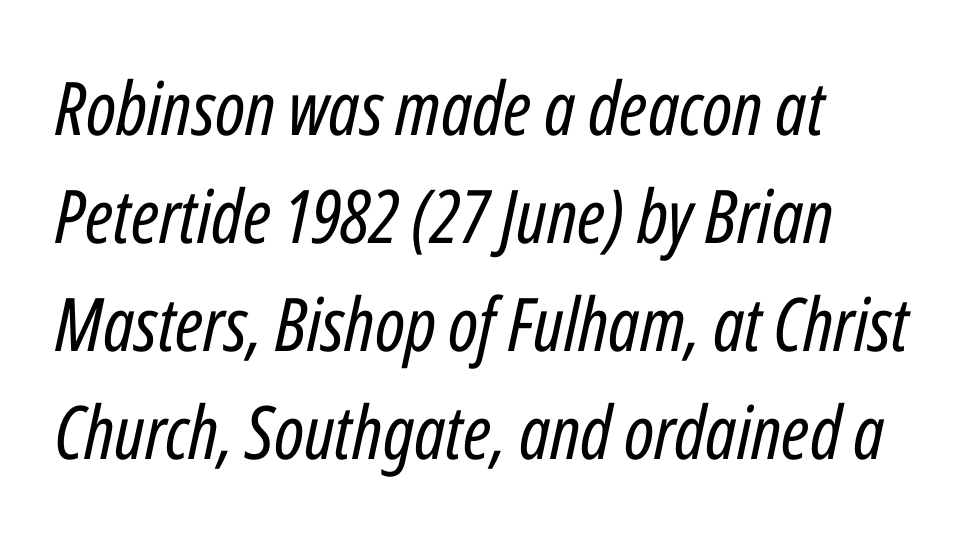
{"italic": "yes", "lean": "right", "slant_degrees": 12, "bold": "no", "weight": "regular", "width": "condensed", "stroke_contrast": "low", "x_height": "medium", "monospaced": "no", "underline": "no", "align": "left", "line_spacing": "normal", "line_spacing_ratio": 1.46, "letter_spacing": "normal", "letter_spacing_em": 0.0, "glyph_px": 74}
